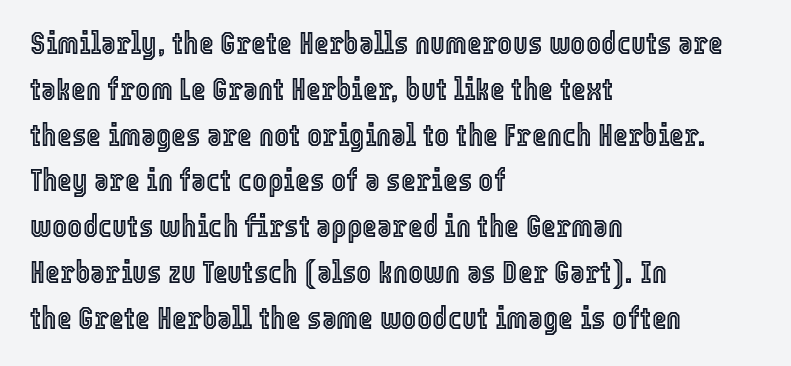
{"italic": "no", "width": "condensed", "x_height": "medium", "monospaced": "no", "underline": "no", "align": "left", "line_spacing": "normal", "line_spacing_ratio": 1.43, "letter_spacing": "normal", "letter_spacing_em": 0.0, "glyph_px": 32}
